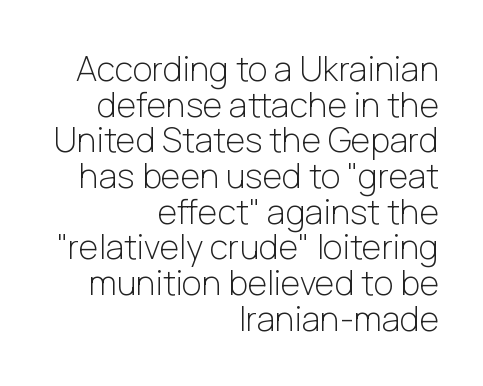
The image shows 34 px light sans-serif type, upright; set right-aligned, tight line spacing (1.05x), normal letter spacing, not underlined; low stroke contrast and a medium x-height.
